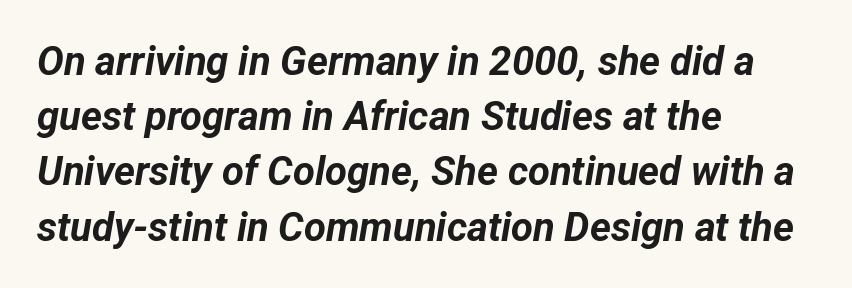
Q: Is the text bold? A: Yes.
Q: Is the text italic (slanted)? A: Yes, it leans right by about 12 degrees.
Q: Is the text underlined? A: No.
Q: How is the paragraph aligned? A: Left-aligned.
Q: Is the spacing between letters normal or unusually wide? A: Normal.
Q: Is the spacing between lines tight, normal or loose? A: Normal.
Q: Width (condensed, normal, or wide)? A: Normal.
Q: Stroke contrast? A: Low.
Q: x-height? A: Medium.
Q: Monospaced? A: No.
